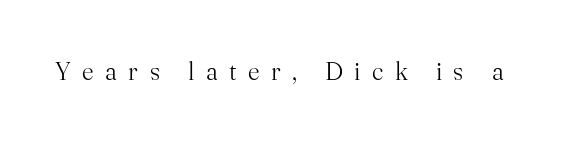
Style check: upright. Is the type heavy? It reads as light-to-regular instead. Words appear elongated and porous because spacing is wide. Has an underline been added? It has not.
